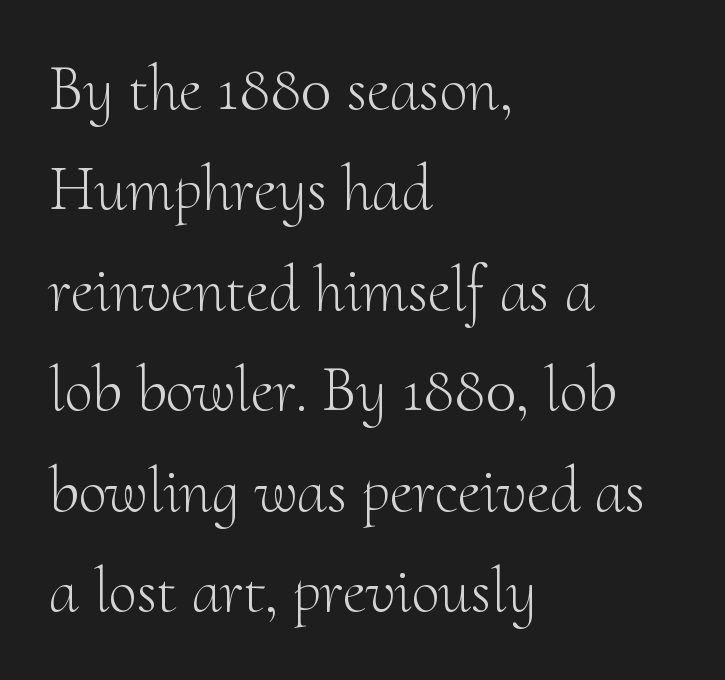
Q: Is the text bold? A: No.
Q: Is the text italic (slanted)? A: No, it is upright.
Q: Is the typeface a serif or a sans-serif typeface? A: Serif.
Q: Is the text underlined? A: No.
Q: How is the paragraph aligned? A: Left-aligned.
Q: Is the spacing between letters normal or unusually wide? A: Normal.
Q: Is the spacing between lines tight, normal or loose? A: Normal.
Q: Width (condensed, normal, or wide)? A: Normal.
Q: Stroke contrast? A: Medium.
Q: x-height? A: Small.
Q: Monospaced? A: No.
